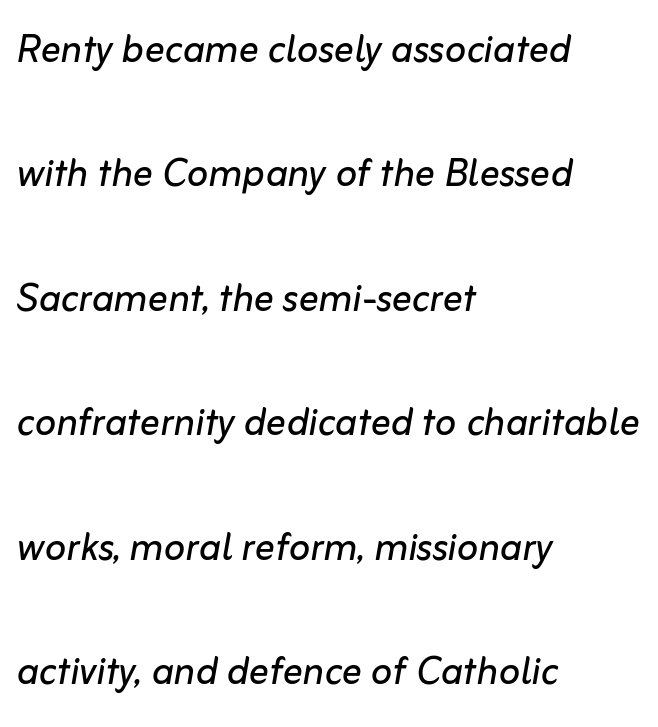
In terms of posture, this sample is oblique. Loosely led — the rows are spread out. Note the varied advance widths — an 'i' is clearly narrower than an 'm'. The text block is weighted toward the left margin, trailing off unevenly rightward. Unbolded letterforms with no extra heft.
